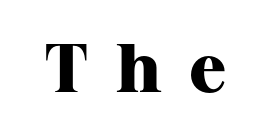
The image shows 69 px heavy serif type, upright; set unusually wide letter spacing (+0.4 em), not underlined; high stroke contrast and a medium x-height.
